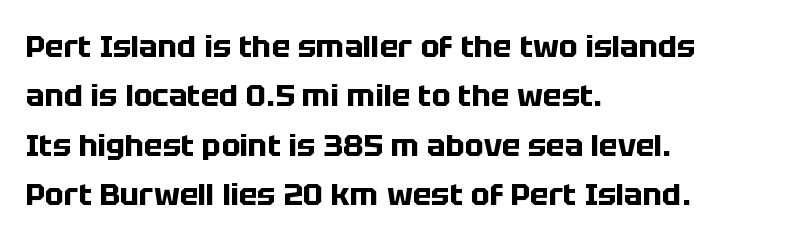
Q: Is the text bold? A: Yes.
Q: Is the text italic (slanted)? A: No, it is upright.
Q: Is the typeface a serif or a sans-serif typeface? A: Sans-serif.
Q: Is the text underlined? A: No.
Q: How is the paragraph aligned? A: Left-aligned.
Q: Is the spacing between letters normal or unusually wide? A: Normal.
Q: Is the spacing between lines tight, normal or loose? A: Normal.
Q: Width (condensed, normal, or wide)? A: Normal.
Q: Stroke contrast? A: Low.
Q: x-height? A: Large.
Q: Monospaced? A: No.
